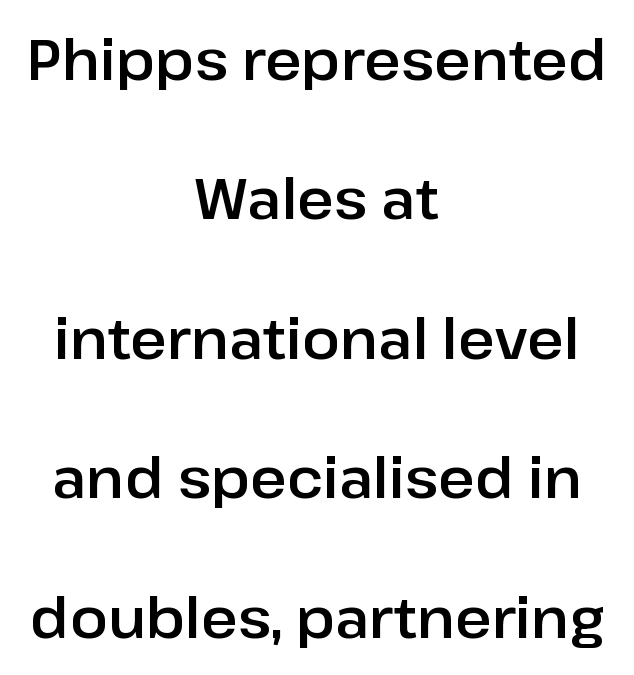
Q: Is the text italic (slanted)? A: No, it is upright.
Q: Is the typeface a serif or a sans-serif typeface? A: Sans-serif.
Q: Is the text underlined? A: No.
Q: How is the paragraph aligned? A: Centered.
Q: Is the spacing between letters normal or unusually wide? A: Normal.
Q: Is the spacing between lines tight, normal or loose? A: Loose.
Q: Width (condensed, normal, or wide)? A: Normal.
Q: Stroke contrast? A: Low.
Q: x-height? A: Medium.
Q: Monospaced? A: No.
